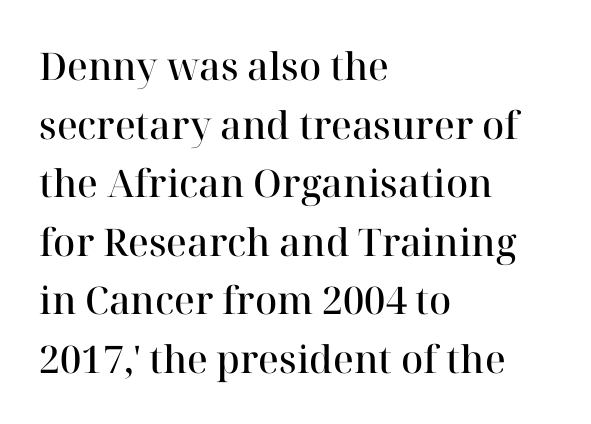
{"serif": "yes", "italic": "no", "bold": "semi", "weight": "semibold", "width": "normal", "stroke_contrast": "high", "x_height": "medium", "monospaced": "no", "underline": "no", "align": "left", "line_spacing": "normal", "line_spacing_ratio": 1.54, "letter_spacing": "normal", "letter_spacing_em": 0.0, "glyph_px": 38}
